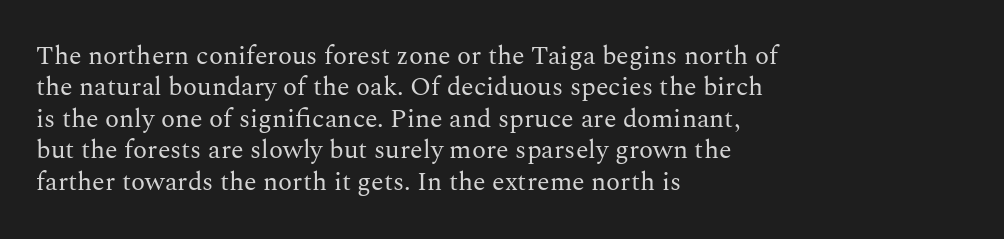
What stands out about the letter spacing? Nothing — it is the standard amount. The rendering anchors every line to the left-hand side. A light-to-regular cut is what we see here. Ordinary non-slanted type is in use.
